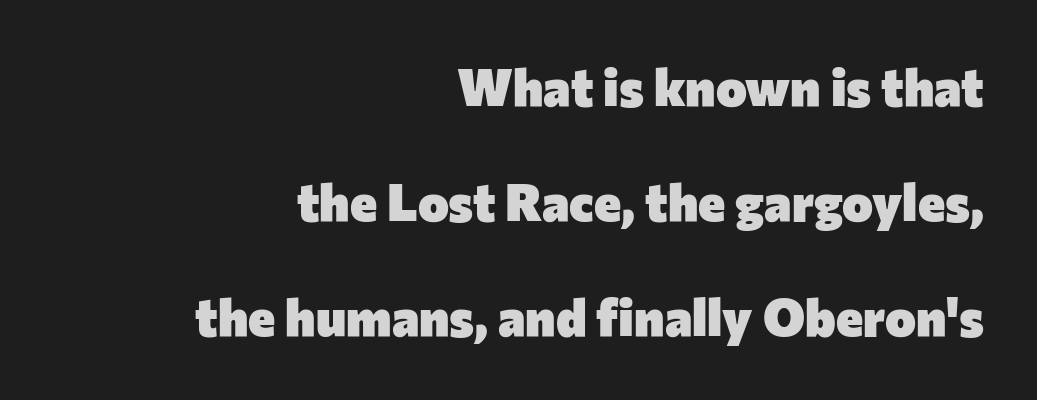
The image shows 52 px heavy sans-serif type, upright; set right-aligned, loose line spacing (2.21x), normal letter spacing, not underlined; low stroke contrast and a medium x-height.
